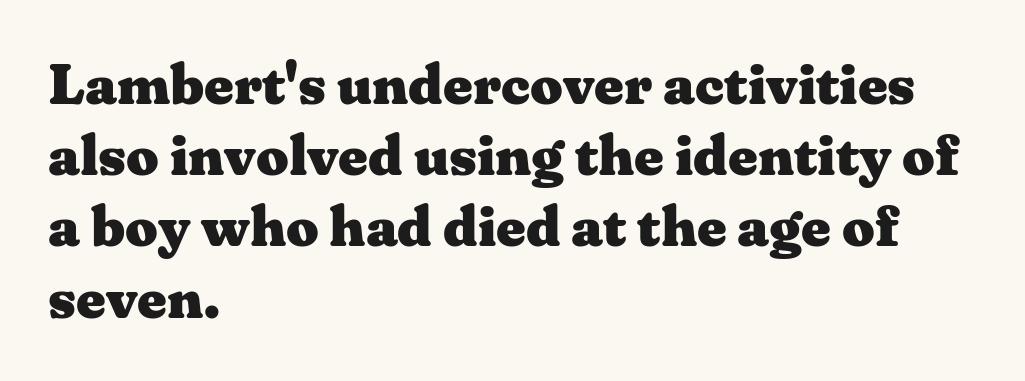
The image shows 57 px heavy, wide serif type, upright; set left-aligned, normal line spacing (1.25x), normal letter spacing, not underlined; medium stroke contrast and a medium x-height.
